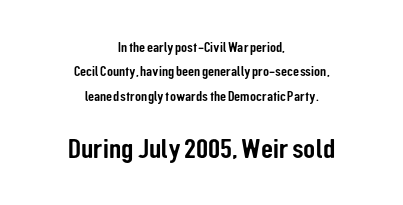
{"serif": "no", "italic": "no", "width": "condensed", "stroke_contrast": "low", "x_height": "medium", "monospaced": "no", "underline": "no", "align": "center", "line_spacing_ratio": 1.74, "letter_spacing": "normal", "letter_spacing_em": 0.0, "larger_block": "second", "size_ratio": 2.0, "glyph_px": 28}
